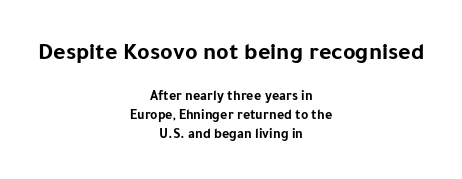
Q: Is the text bold? A: Yes.
Q: Is the text italic (slanted)? A: No, it is upright.
Q: Is the text underlined? A: No.
Q: How is the paragraph aligned? A: Centered.
Q: Is the spacing between letters normal or unusually wide? A: Normal.
Q: Is the spacing between lines tight, normal or loose? A: Normal.
Q: Which block of text is set in a larger size, the first (top) or the second (bottom)? A: The first (top) one.
